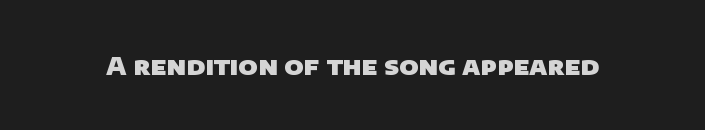
The image shows 25 px bold type; set normal letter spacing, not underlined.
